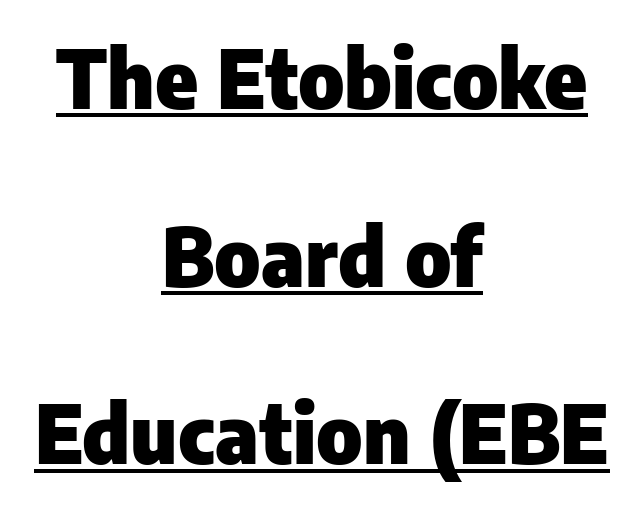
The image shows 80 px heavy sans-serif type, upright; set centered, loose line spacing (2.22x), normal letter spacing, underlined; low stroke contrast and a medium x-height.
